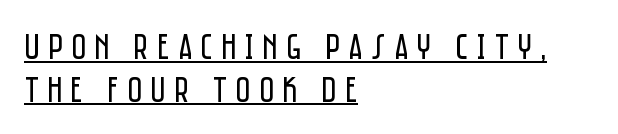
Q: Is the text bold? A: No.
Q: Is the text italic (slanted)? A: No, it is upright.
Q: Is the typeface a serif or a sans-serif typeface? A: Sans-serif.
Q: Is the text underlined? A: Yes.
Q: How is the paragraph aligned? A: Left-aligned.
Q: Is the spacing between letters normal or unusually wide? A: Unusually wide.
Q: Is the spacing between lines tight, normal or loose? A: Tight.
Q: Width (condensed, normal, or wide)? A: Condensed.
Q: Stroke contrast? A: Low.
Q: x-height? A: Large.
Q: Monospaced? A: No.
